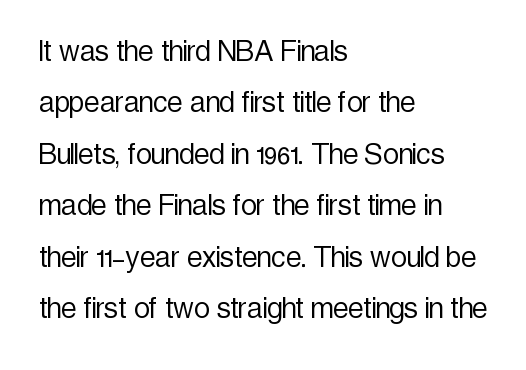
The face used here is proportionally spaced, like ordinary book or web type. Does the copy run flush right? No — it runs flush left. This reads as an unemphasized weight, regular at the heaviest. Quick note: not italic, upright. Type style note: lacks serifs.
